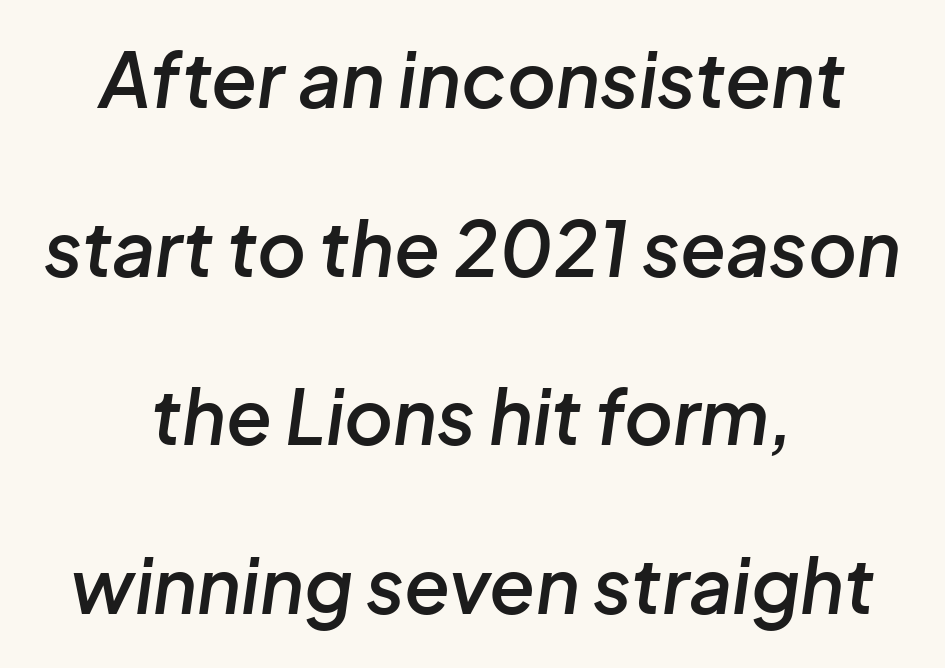
{"italic": "yes", "lean": "right", "slant_degrees": 8, "bold": "semi", "weight": "semibold", "width": "normal", "stroke_contrast": "low", "x_height": "medium", "monospaced": "no", "underline": "no", "align": "center", "line_spacing": "loose", "line_spacing_ratio": 2.25, "letter_spacing": "normal", "letter_spacing_em": 0.0, "glyph_px": 75}
